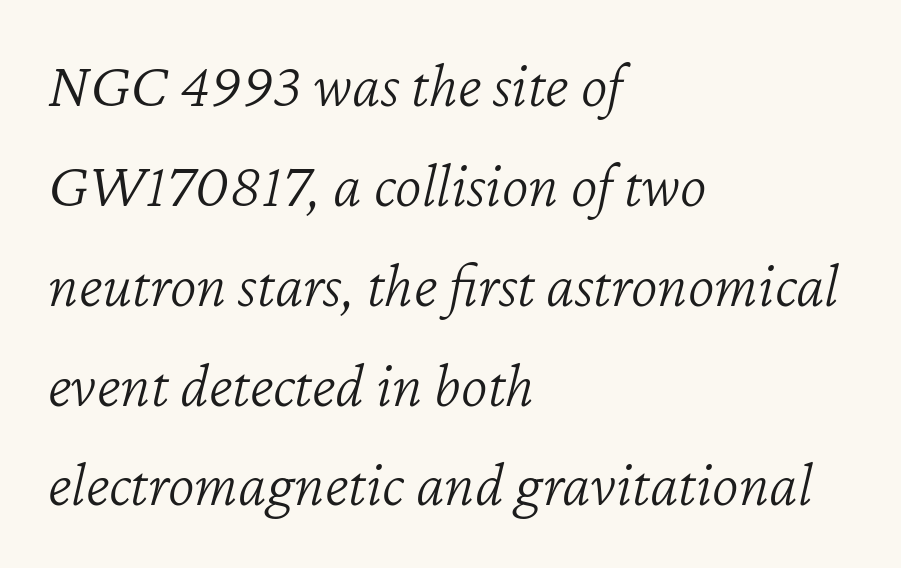
A typesetter would call this leading conventional body-copy spacing. If you drew a line through each stem, it would be angled. The cut favours lightness, reaching ordinary text weight at its darkest. Note the varied advance widths — an 'i' is clearly narrower than an 'm'. Spacing between characters is what you'd get straight out of the box. The lines in this sample share a left origin and differ only in where they stop.
